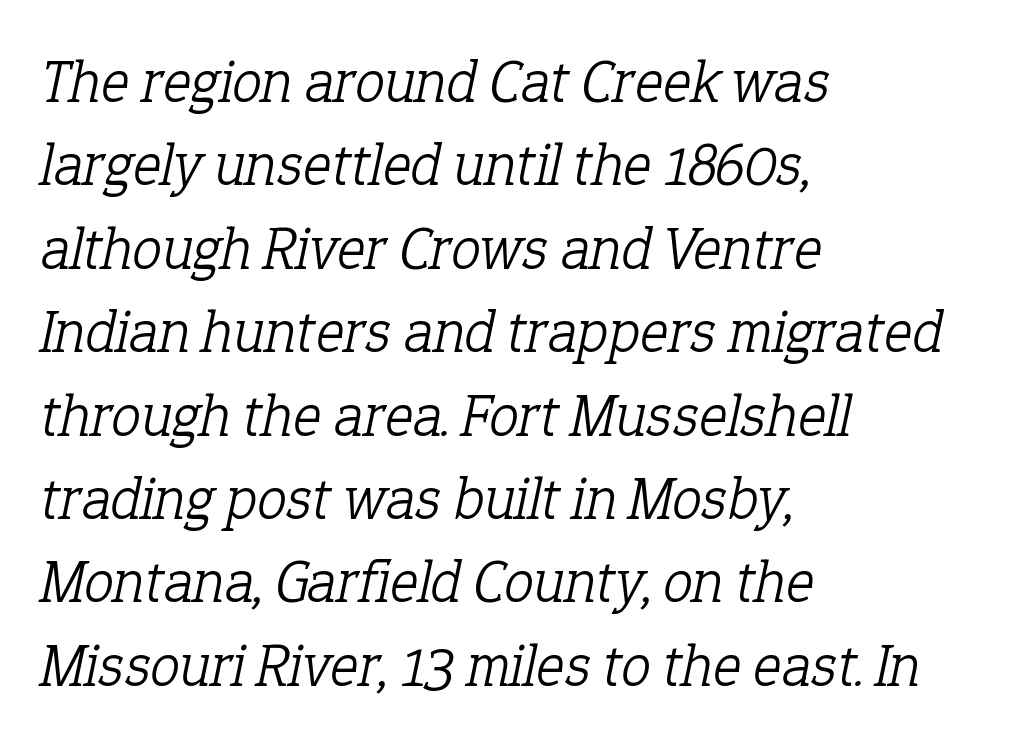
Glyph-to-glyph distance matches everyday printed text. The vertical gap from one line to the next is medium. The whole block is typeset with a tilt. What kind of face is this? One with serifs.
